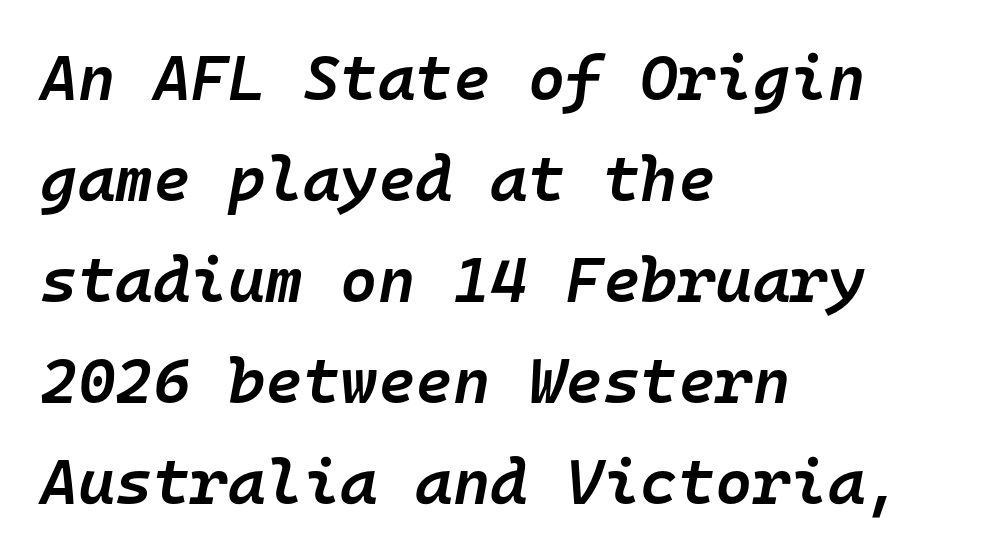
Q: Is the text bold? A: Semi-bold.
Q: Is the text italic (slanted)? A: Yes, it leans right by about 10 degrees.
Q: Is the text underlined? A: No.
Q: How is the paragraph aligned? A: Left-aligned.
Q: Is the spacing between letters normal or unusually wide? A: Normal.
Q: Is the spacing between lines tight, normal or loose? A: Normal.
Q: Width (condensed, normal, or wide)? A: Normal.
Q: Stroke contrast? A: Low.
Q: x-height? A: Medium.
Q: Monospaced? A: Yes.
